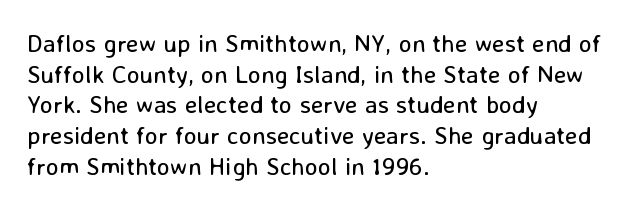
The letters look calm and open, with moderate or lighter stems. Descenders are the only things crossing below the line. Left-aligned paragraph, ragged on the right. Short note: letters normally spaced.
